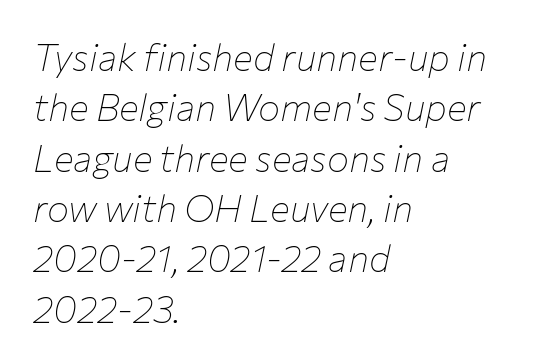
The image shows 37 px thin type, italic (leaning right); set left-aligned, normal line spacing (1.36x), normal letter spacing, not underlined; low stroke contrast and a medium x-height.
